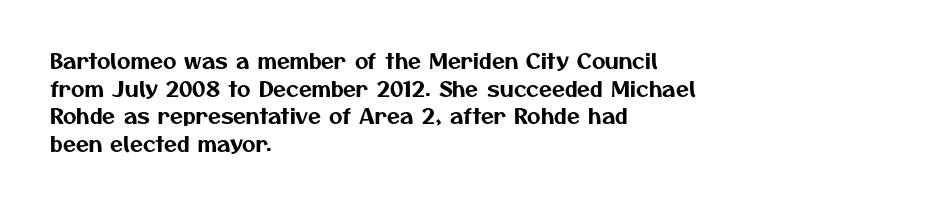
The image shows 21 px text type; set left-aligned, normal line spacing (1.32x), normal letter spacing, not underlined.
